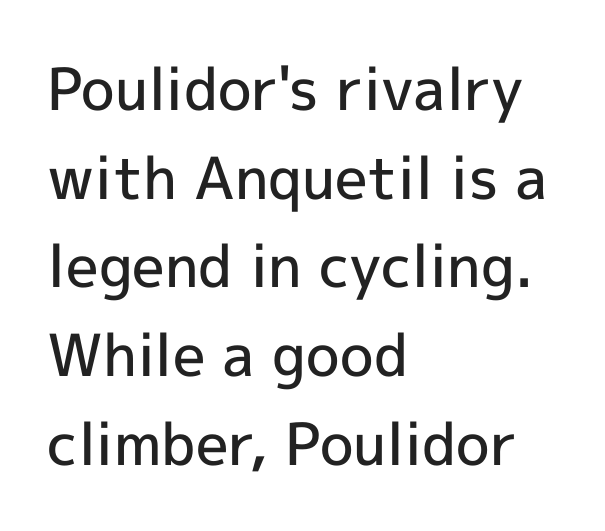
Q: Is the text bold? A: Semi-bold.
Q: Is the text italic (slanted)? A: No, it is upright.
Q: Is the typeface a serif or a sans-serif typeface? A: Sans-serif.
Q: Is the text underlined? A: No.
Q: How is the paragraph aligned? A: Left-aligned.
Q: Is the spacing between letters normal or unusually wide? A: Normal.
Q: Is the spacing between lines tight, normal or loose? A: Normal.
Q: Width (condensed, normal, or wide)? A: Normal.
Q: x-height? A: Medium.
Q: Monospaced? A: No.
